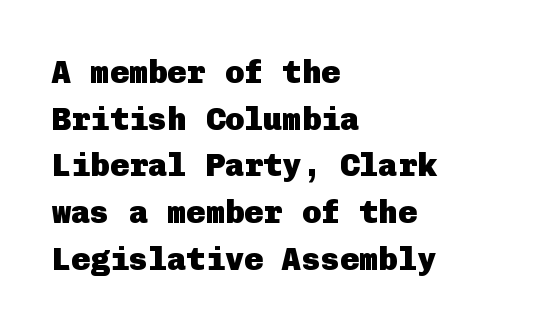
{"serif": "no", "italic": "no", "bold": "yes", "weight": "heavy", "width": "normal", "stroke_contrast": "low", "x_height": "medium", "underline": "no", "align": "left", "line_spacing": "normal", "line_spacing_ratio": 1.46, "letter_spacing": "normal", "letter_spacing_em": 0.0, "glyph_px": 32}
